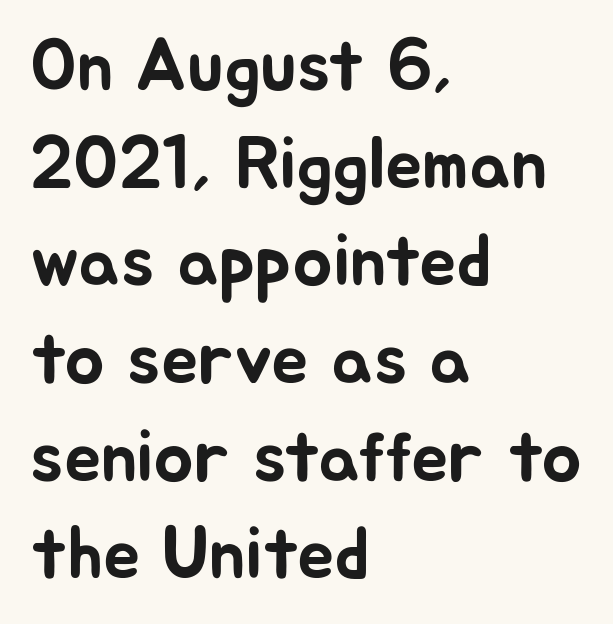
Q: Is the text italic (slanted)? A: No, it is upright.
Q: Is the typeface a serif or a sans-serif typeface? A: Sans-serif.
Q: Is the text underlined? A: No.
Q: How is the paragraph aligned? A: Left-aligned.
Q: Is the spacing between letters normal or unusually wide? A: Normal.
Q: Is the spacing between lines tight, normal or loose? A: Normal.
Q: Width (condensed, normal, or wide)? A: Normal.
Q: Stroke contrast? A: Low.
Q: x-height? A: Medium.
Q: Monospaced? A: No.
